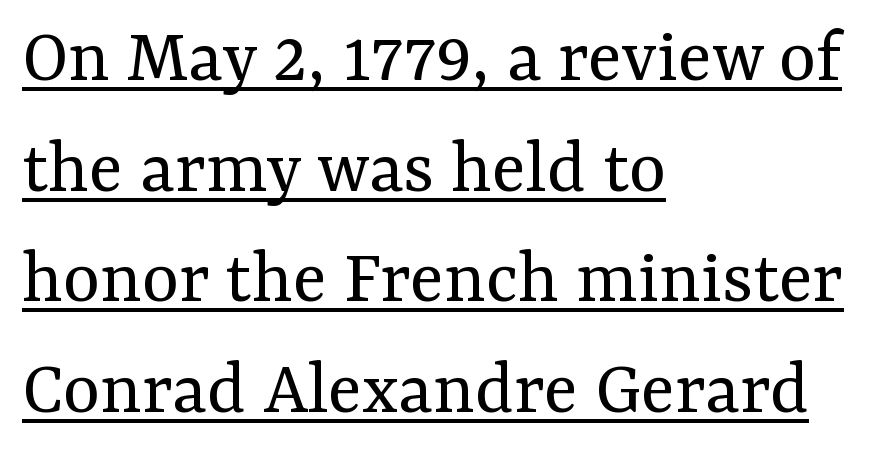
Nope, not italic — everything's standing straight. Weight: in the light-to-regular range. Is the letter spacing exaggerated? No — it looks like the ordinary default. These lines are composed in type with serifs. The rendering uses natural spacing where letterforms have individual widths.
